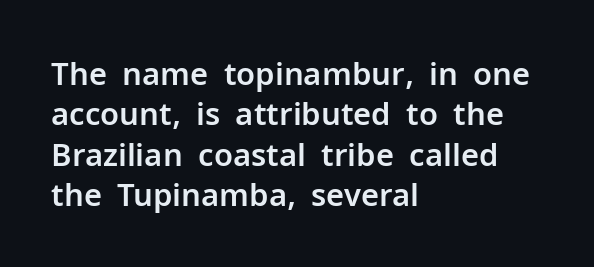
{"serif": "no", "italic": "no", "width": "normal", "stroke_contrast": "low", "x_height": "medium", "monospaced": "no", "underline": "no", "align": "left", "line_spacing": "normal", "line_spacing_ratio": 1.3, "letter_spacing": "normal", "letter_spacing_em": 0.0, "glyph_px": 31}
